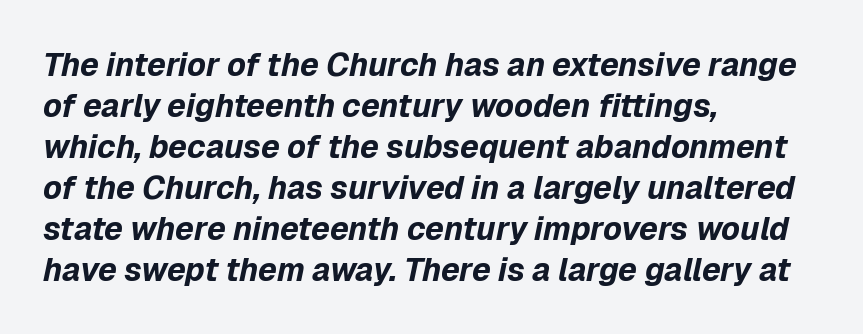
The face used here is proportionally spaced, like ordinary book or web type. The sample has been set heavy, in full bold. Every row of glyphs begins at an identical x-position on the left. Baseline-to-baseline distance is the conventional proportion of letter height. The specimen omits any rule beneath the text block's lines. Inter-character spacing is left at the font's built-in metrics.
